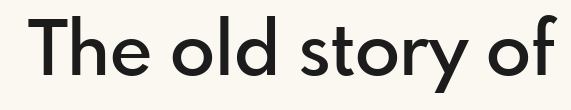
{"serif": "no", "italic": "no", "bold": "semi", "weight": "semibold", "width": "normal", "stroke_contrast": "low", "x_height": "small", "monospaced": "no", "underline": "no", "letter_spacing": "normal", "letter_spacing_em": 0.0, "glyph_px": 74}
